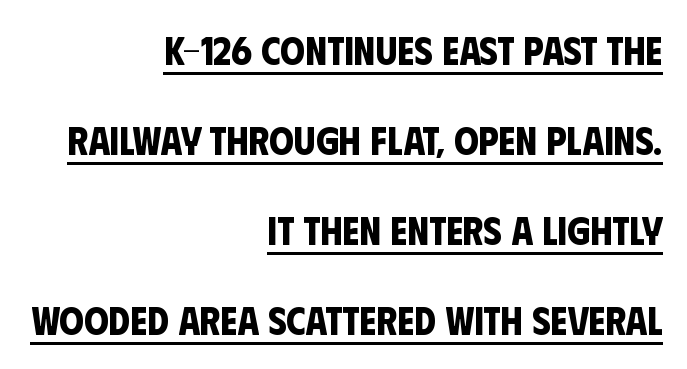
The image shows 39 px bold, condensed sans-serif type; set right-aligned, loose line spacing (2.31x), normal letter spacing, underlined; low stroke contrast and a large x-height.
